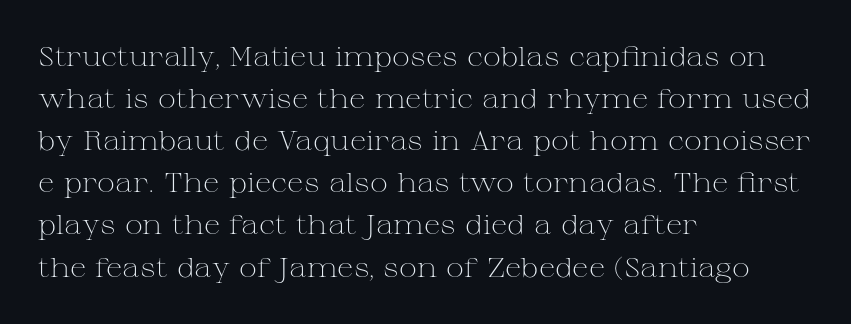
{"italic": "no", "bold": "no", "underline": "no", "align": "left", "line_spacing": "normal", "line_spacing_ratio": 1.56, "letter_spacing": "normal", "letter_spacing_em": 0.0, "glyph_px": 27}
